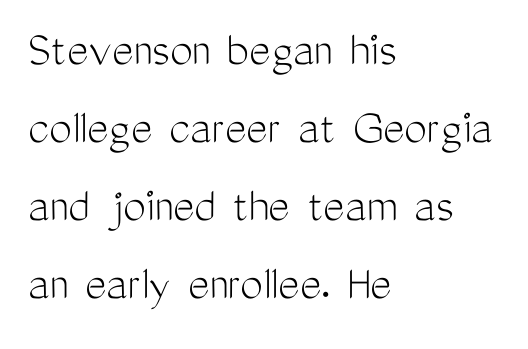
The image shows 51 px light, condensed sans-serif type, upright; set left-aligned, normal line spacing (1.53x), normal letter spacing, not underlined; medium stroke contrast and a medium x-height.
